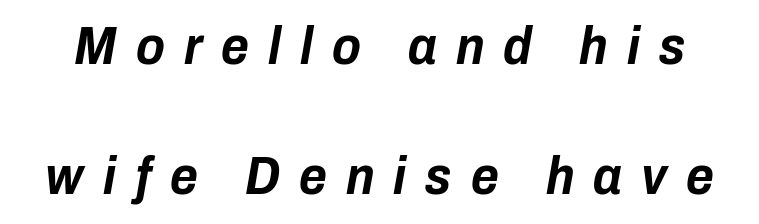
The image shows 53 px bold, condensed type, italic (leaning right); set loose line spacing (2.46x), unusually wide letter spacing (+0.36 em), not underlined; low stroke contrast and a medium x-height.
